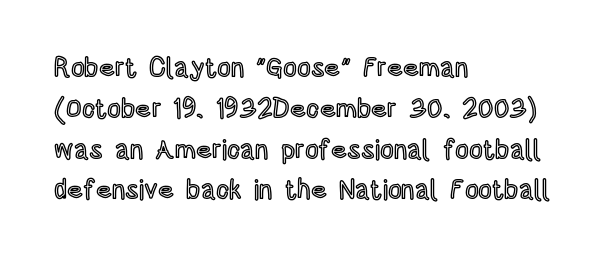
The image shows 27 px text type, upright; set left-aligned, normal line spacing (1.51x), normal letter spacing, not underlined.
